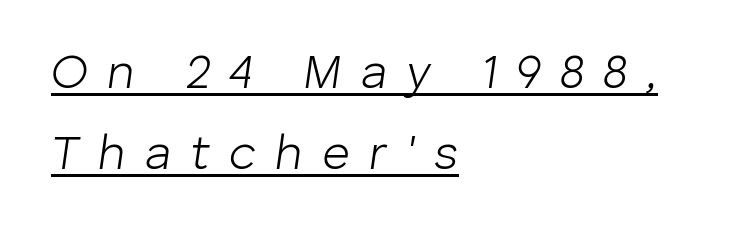
The image shows 48 px light type, italic (leaning right); set left-aligned, normal line spacing (1.69x), unusually wide letter spacing (+0.4 em), underlined; low stroke contrast and a medium x-height.
